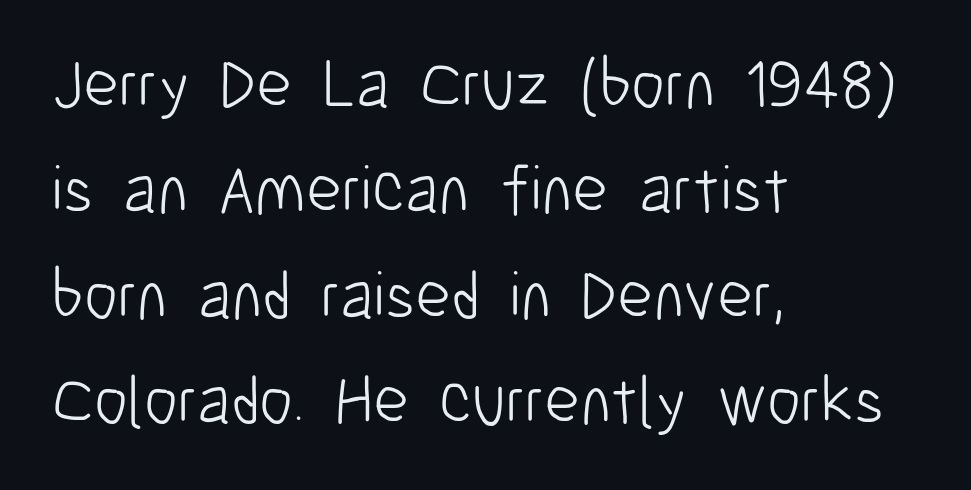
{"serif": "no", "italic": "no", "bold": "no", "weight": "light", "width": "condensed", "stroke_contrast": "low", "x_height": "medium", "monospaced": "no", "underline": "no", "align": "left", "line_spacing": "normal", "line_spacing_ratio": 1.55, "letter_spacing": "normal", "letter_spacing_em": 0.0, "glyph_px": 68}
